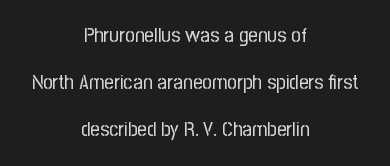
Q: Is the text bold? A: No.
Q: Is the text italic (slanted)? A: No, it is upright.
Q: Is the text underlined? A: No.
Q: How is the paragraph aligned? A: Centered.
Q: Is the spacing between letters normal or unusually wide? A: Normal.
Q: Is the spacing between lines tight, normal or loose? A: Loose.
